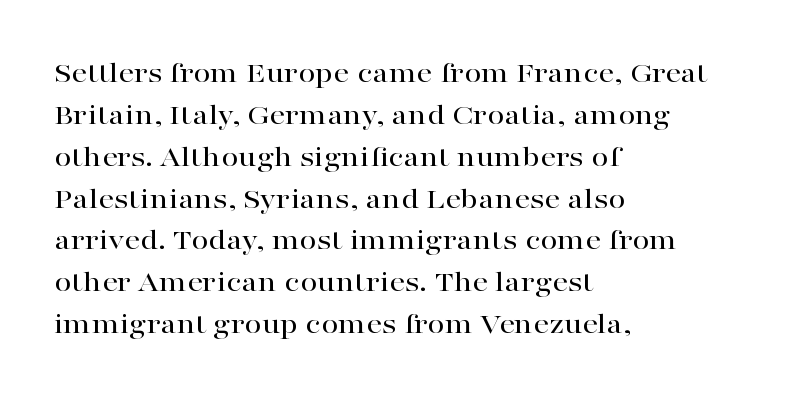
Q: Is the text italic (slanted)? A: No, it is upright.
Q: Is the typeface a serif or a sans-serif typeface? A: Serif.
Q: Is the text underlined? A: No.
Q: How is the paragraph aligned? A: Left-aligned.
Q: Is the spacing between letters normal or unusually wide? A: Normal.
Q: Is the spacing between lines tight, normal or loose? A: Normal.
Q: Width (condensed, normal, or wide)? A: Wide.
Q: Stroke contrast? A: High.
Q: x-height? A: Medium.
Q: Monospaced? A: No.
